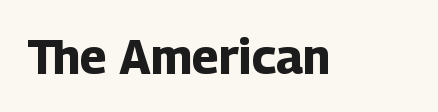
{"serif": "no", "italic": "no", "bold": "yes", "weight": "bold", "width": "normal", "stroke_contrast": "low", "x_height": "medium", "monospaced": "no", "underline": "no", "letter_spacing": "normal", "letter_spacing_em": 0.0, "glyph_px": 48}
